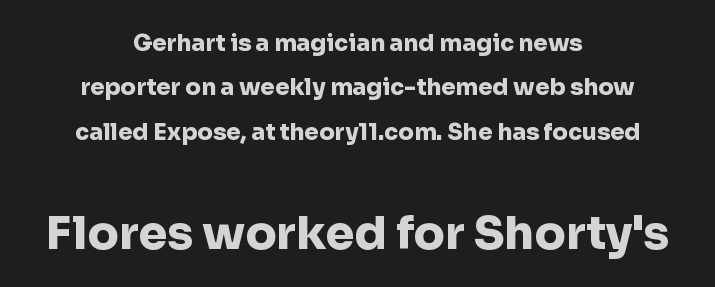
The image shows 46 px heavy sans-serif type, upright; set centered, loose line spacing (1.93x), normal letter spacing, not underlined; the second (bottom) block is 2.0x larger; low stroke contrast and a medium x-height.
